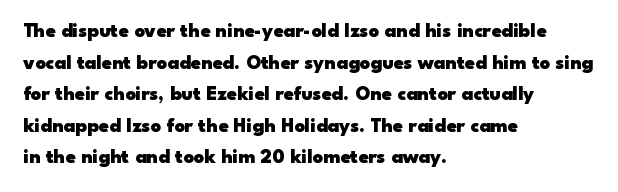
The image shows 20 px bold type, upright; set left-aligned, normal line spacing (1.58x), normal letter spacing, not underlined.
